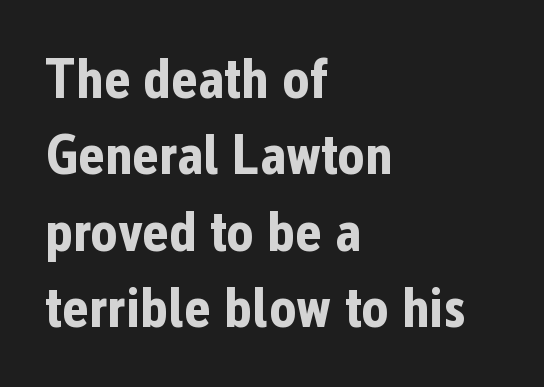
The image shows 57 px bold, condensed sans-serif type, upright; set left-aligned, normal line spacing (1.34x), normal letter spacing, not underlined; low stroke contrast and a medium x-height.
